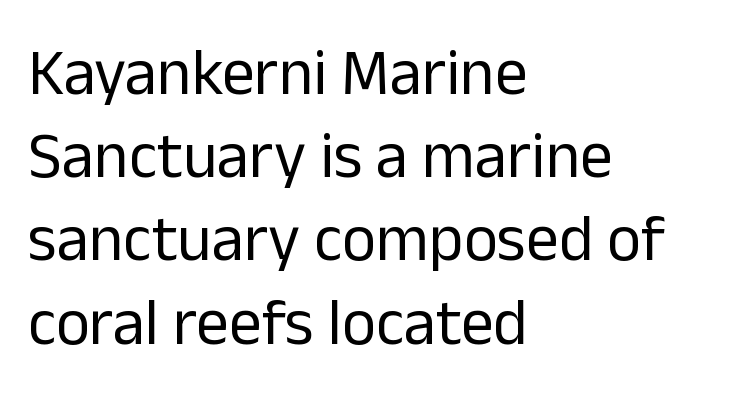
{"serif": "no", "italic": "no", "bold": "no", "weight": "regular", "width": "normal", "stroke_contrast": "low", "x_height": "medium", "monospaced": "no", "underline": "no", "align": "left", "line_spacing": "normal", "line_spacing_ratio": 1.28, "letter_spacing": "normal", "letter_spacing_em": 0.0, "glyph_px": 65}
